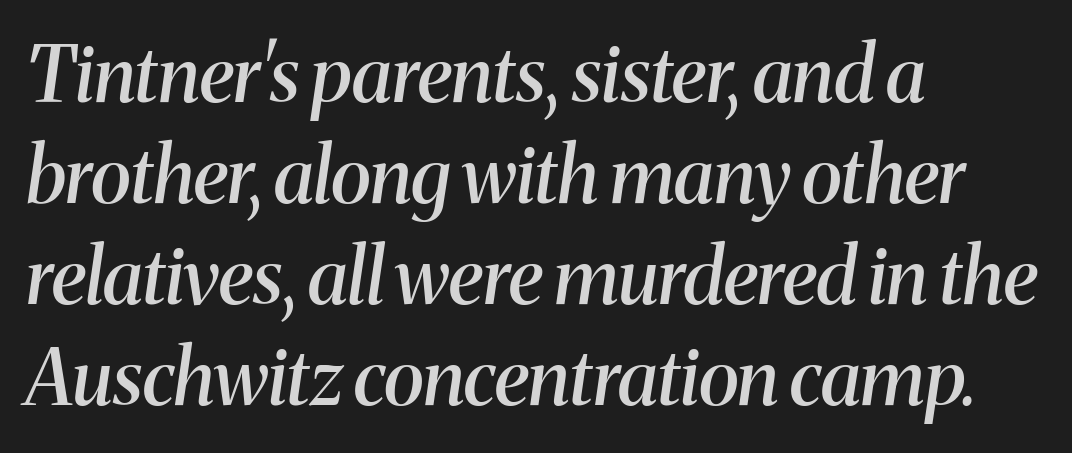
The image shows 77 px semibold serif type, italic (leaning right); set left-aligned, normal line spacing (1.31x), normal letter spacing, not underlined; medium stroke contrast and a medium x-height.
